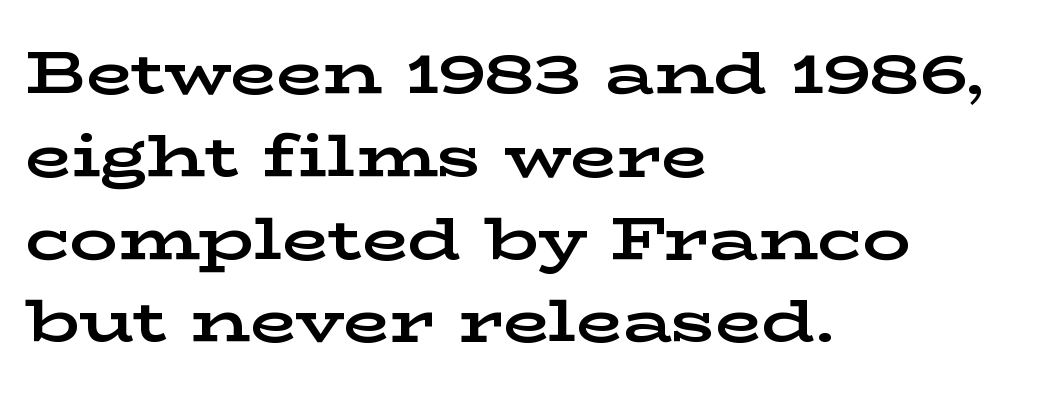
Q: Is the text bold? A: Yes.
Q: Is the text italic (slanted)? A: No, it is upright.
Q: Is the typeface a serif or a sans-serif typeface? A: Serif.
Q: Is the text underlined? A: No.
Q: How is the paragraph aligned? A: Left-aligned.
Q: Is the spacing between letters normal or unusually wide? A: Normal.
Q: Is the spacing between lines tight, normal or loose? A: Normal.
Q: Width (condensed, normal, or wide)? A: Wide.
Q: Stroke contrast? A: Low.
Q: x-height? A: Medium.
Q: Monospaced? A: No.
